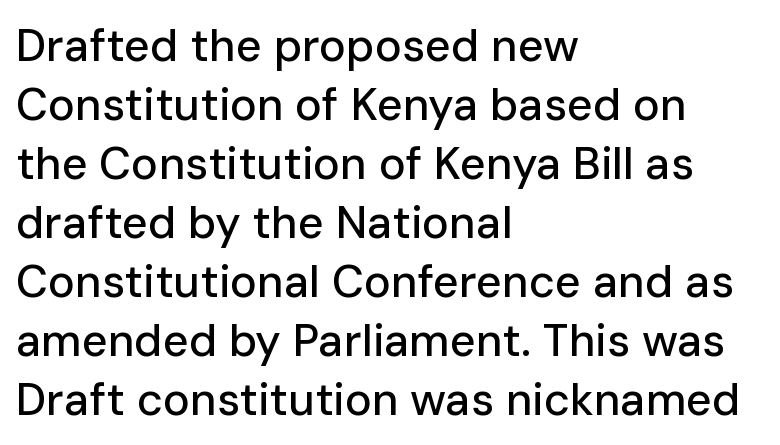
The image shows 45 px sans-serif type, upright; set left-aligned, normal line spacing (1.31x), normal letter spacing, not underlined; low stroke contrast and a medium x-height.
